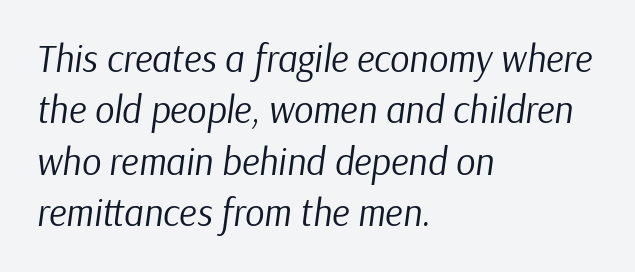
{"italic": "yes", "lean": "right", "slant_degrees": 9, "bold": "no", "weight": "regular", "width": "normal", "stroke_contrast": "low", "x_height": "medium", "monospaced": "no", "underline": "no", "align": "left", "line_spacing": "normal", "line_spacing_ratio": 1.35, "letter_spacing": "normal", "letter_spacing_em": 0.0, "glyph_px": 38}
